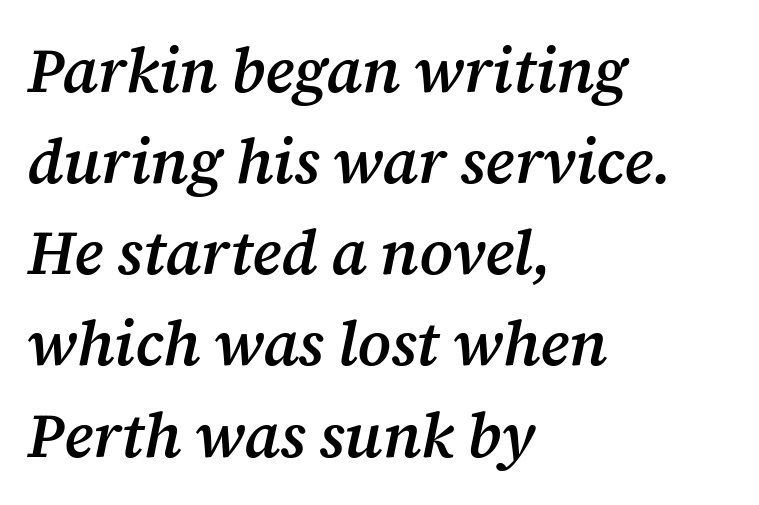
The image shows 62 px semibold serif type, italic (leaning right); set left-aligned, normal line spacing (1.47x), normal letter spacing, not underlined; medium stroke contrast and a medium x-height.
